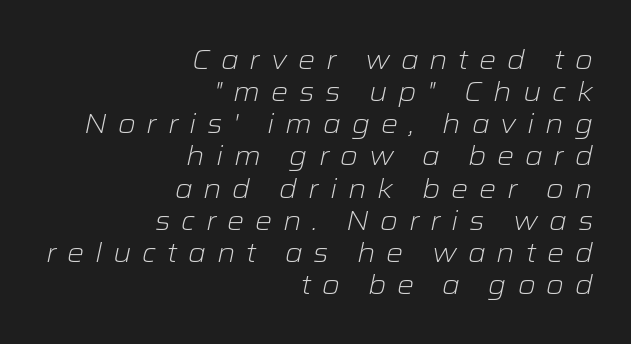
The space directly below the letters is spotless. Short note: letters widely spaced. This rendering uses right alignment, leaving the left contour irregular. The whole block is typeset with a tilt. The strokes are not fattened; the text isn't bold.
